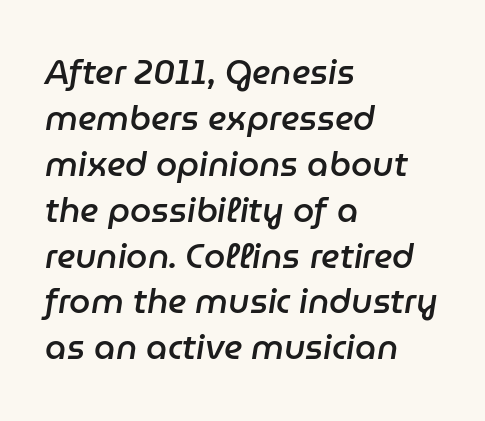
The image shows 34 px semibold type, italic (leaning right); set left-aligned, normal line spacing (1.35x), normal letter spacing, not underlined; low stroke contrast and a medium x-height.
